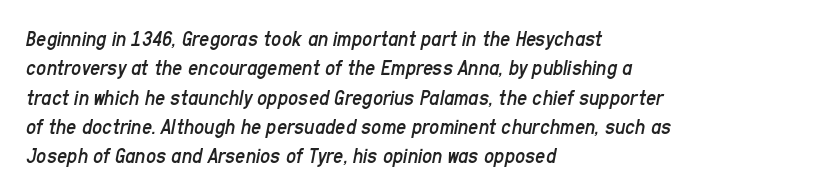
Q: Is the text bold? A: No.
Q: Is the text italic (slanted)? A: Yes, it leans right by about 11 degrees.
Q: Is the text underlined? A: No.
Q: How is the paragraph aligned? A: Left-aligned.
Q: Is the spacing between letters normal or unusually wide? A: Normal.
Q: Is the spacing between lines tight, normal or loose? A: Normal.
